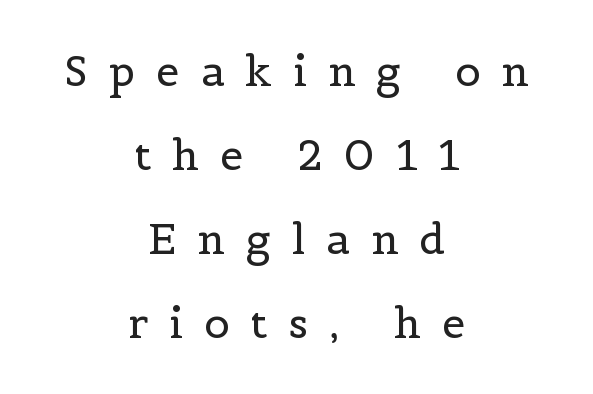
The image shows 42 px regular-weight serif type, upright; set centered, loose line spacing (2.0x), unusually wide letter spacing (+0.5 em), not underlined; a medium x-height.
